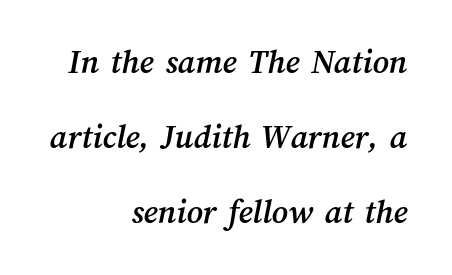
The image shows 35 px text type; set right-aligned, loose line spacing (2.14x), normal letter spacing, not underlined; medium stroke contrast and a medium x-height.
